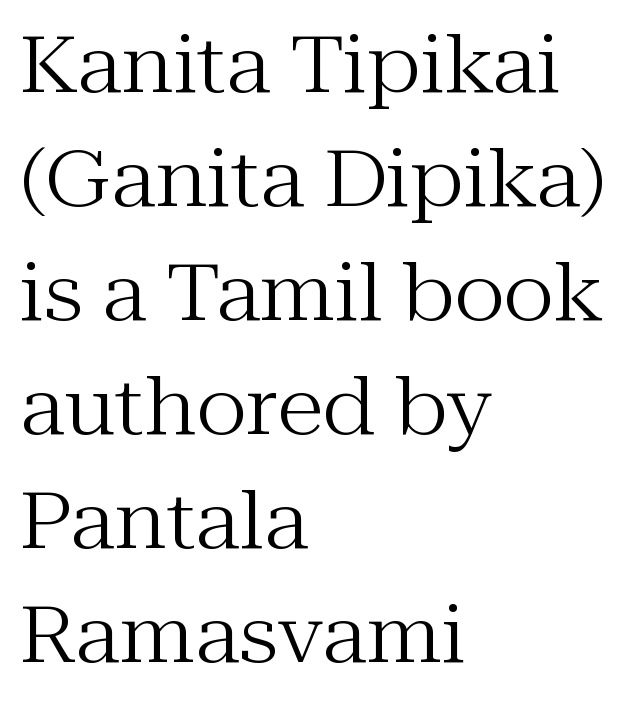
{"serif": "yes", "italic": "no", "bold": "no", "weight": "regular", "width": "normal", "stroke_contrast": "medium", "x_height": "medium", "monospaced": "no", "underline": "no", "align": "left", "line_spacing": "normal", "line_spacing_ratio": 1.48, "letter_spacing": "normal", "letter_spacing_em": 0.0, "glyph_px": 77}
